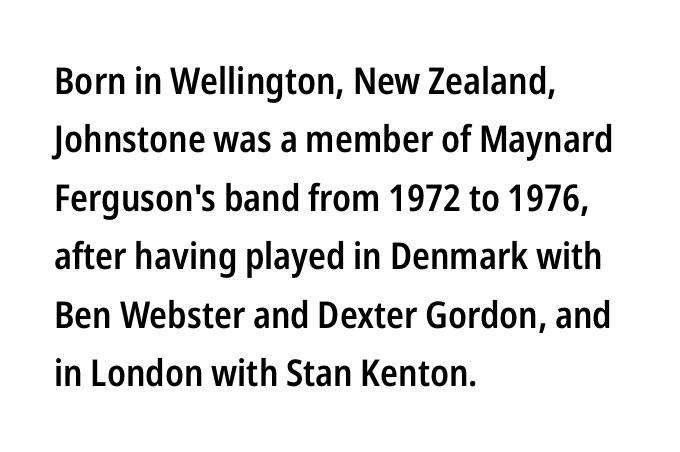
The image shows 37 px semibold, condensed sans-serif type, upright; set left-aligned, normal line spacing (1.58x), normal letter spacing, not underlined; low stroke contrast and a medium x-height.
